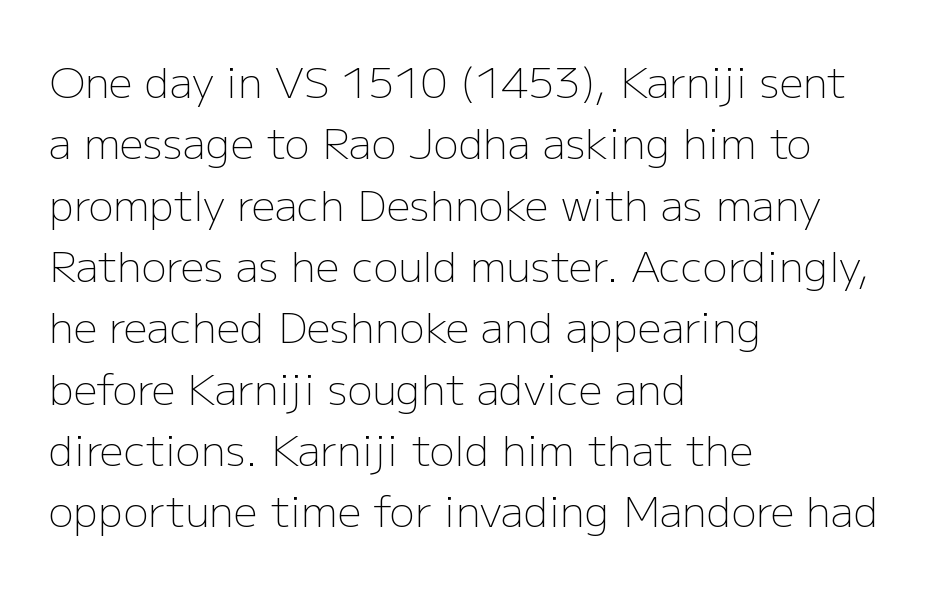
The image shows 42 px light sans-serif type, upright; set left-aligned, normal line spacing (1.46x), normal letter spacing, not underlined; low stroke contrast and a medium x-height.
